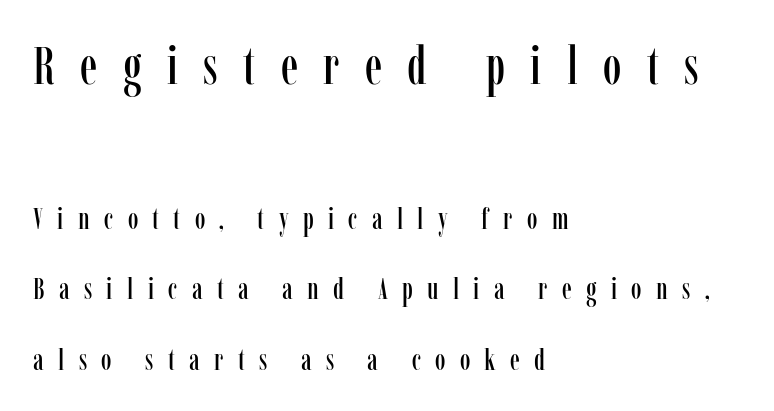
The image shows 53 px condensed serif type, upright; set left-aligned, loose line spacing (2.35x), unusually wide letter spacing (+0.48 em), not underlined; the first (top) block is 1.77x larger; low stroke contrast and a medium x-height.
